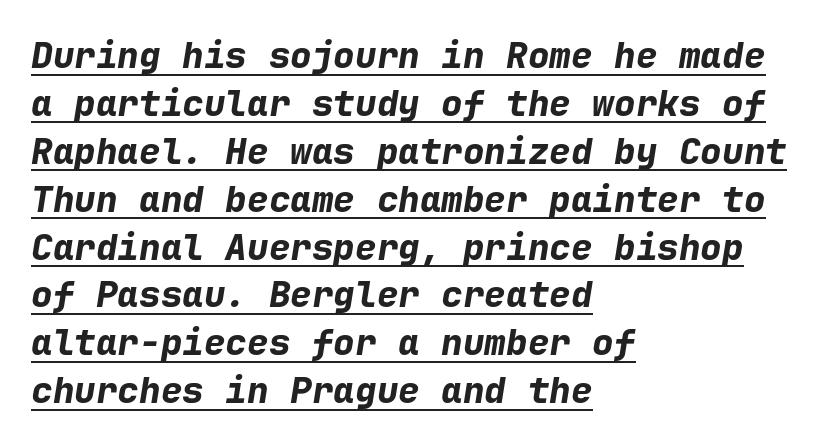
The image shows 36 px bold type, italic (leaning right), monospaced; set left-aligned, normal line spacing (1.33x), normal letter spacing, underlined; low stroke contrast and a medium x-height.
